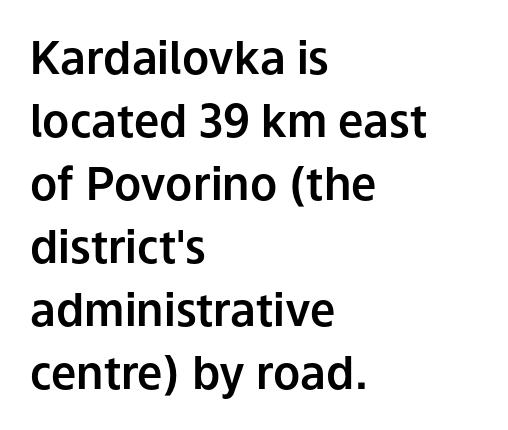
{"serif": "no", "italic": "no", "width": "normal", "stroke_contrast": "low", "x_height": "medium", "monospaced": "no", "underline": "no", "align": "left", "line_spacing": "normal", "line_spacing_ratio": 1.4, "letter_spacing": "normal", "letter_spacing_em": 0.0, "glyph_px": 45}
